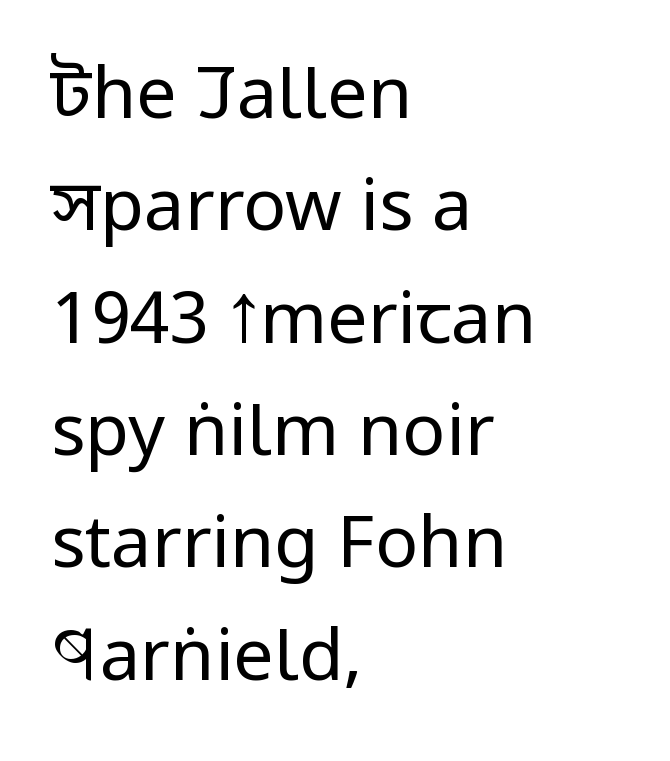
The image shows 72 px regular-weight, condensed sans-serif type, upright; set left-aligned, normal line spacing (1.56x), normal letter spacing, not underlined; low stroke contrast and a large x-height.
